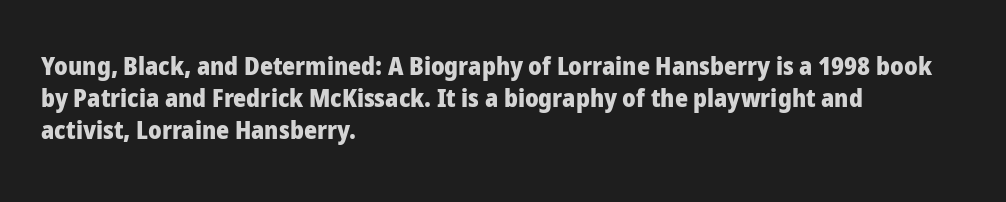
The typesetter chose a ragged-right arrangement here. The line texture is even and compact thanks to regular tracking. Summary of weight: heavy, a full bold. Vertically, the passage feels balanced, rows spaced as you'd expect. In terms of posture, this sample is upright.
